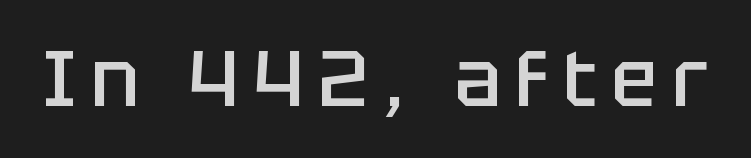
The image shows 78 px semibold sans-serif type, upright; set not underlined; low stroke contrast and a large x-height.
